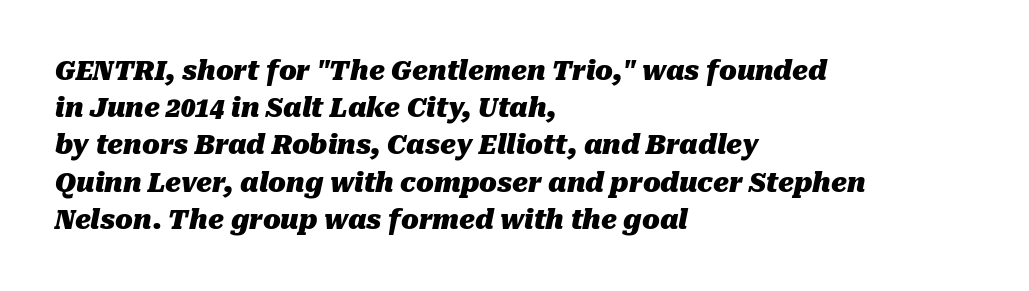
{"italic": "yes", "lean": "right", "slant_degrees": 10, "bold": "yes", "underline": "no", "align": "left", "line_spacing": "normal", "line_spacing_ratio": 1.43, "letter_spacing": "normal", "letter_spacing_em": 0.0, "glyph_px": 26}
